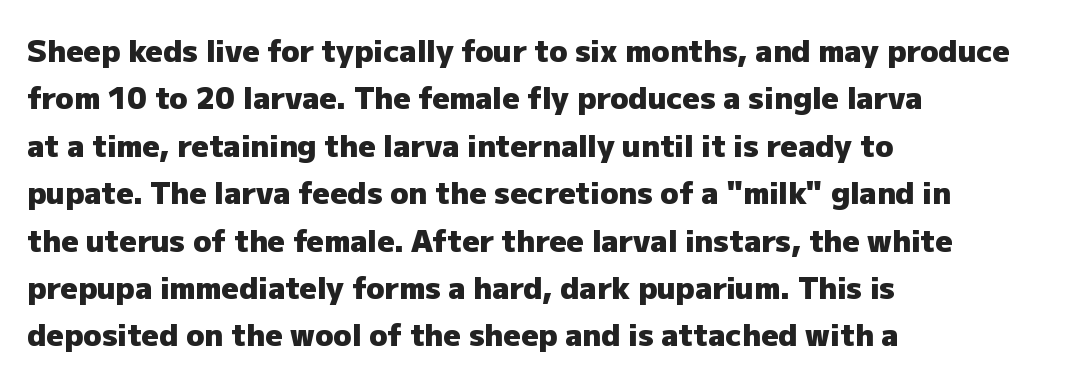
The rendering shows plain stroke endings on the letterforms — a sans-serif design. These lines keep a tight, regular rhythm from letter to letter. Each letter keeps its own natural width here, so spacing adapts to shape. What weight is shown? A full bold with thick strokes. Upright lettering throughout. Descenders hang freely into open space.
